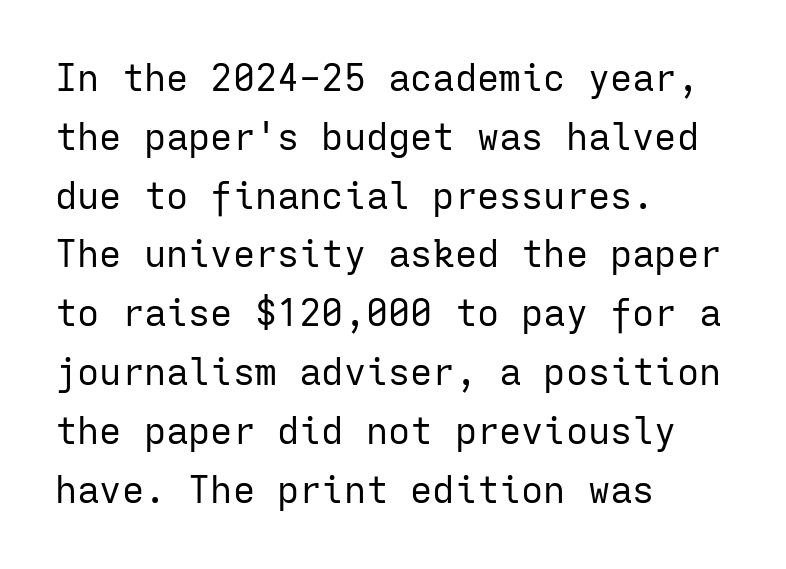
It's the straight-up-and-down kind of type. The designer went with a sans here, leaving each stem footless. The rag falls on the right side of this text block. The foot of each line stays bare and open. Think of a typewriter: that constant character pitch is what you see here. The weight tops out at a normal text grade.
